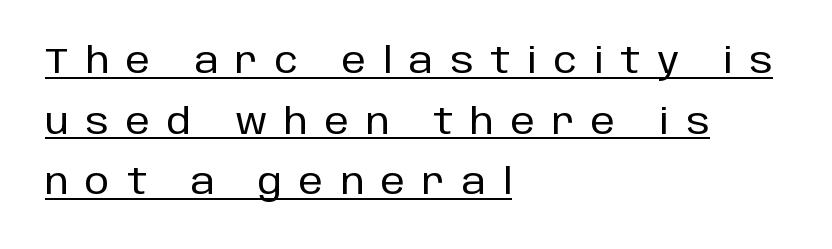
{"serif": "no", "italic": "no", "width": "normal", "stroke_contrast": "low", "x_height": "large", "monospaced": "no", "underline": "yes", "align": "left", "line_spacing_ratio": 1.73, "letter_spacing": "wide", "letter_spacing_em": 0.48, "glyph_px": 35}
